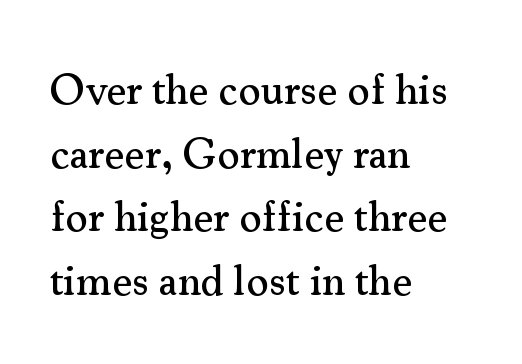
Q: Is the text italic (slanted)? A: No, it is upright.
Q: Is the typeface a serif or a sans-serif typeface? A: Serif.
Q: Is the text underlined? A: No.
Q: How is the paragraph aligned? A: Left-aligned.
Q: Is the spacing between letters normal or unusually wide? A: Normal.
Q: Is the spacing between lines tight, normal or loose? A: Normal.
Q: Width (condensed, normal, or wide)? A: Normal.
Q: Stroke contrast? A: Medium.
Q: x-height? A: Small.
Q: Monospaced? A: No.
